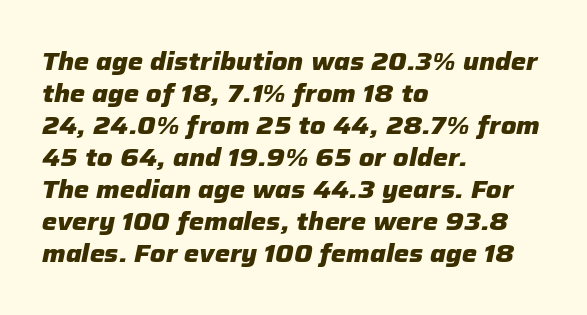
Q: Is the text bold? A: Yes.
Q: Is the text italic (slanted)? A: Yes, it leans right by about 12 degrees.
Q: Is the text underlined? A: No.
Q: How is the paragraph aligned? A: Left-aligned.
Q: Is the spacing between letters normal or unusually wide? A: Normal.
Q: Is the spacing between lines tight, normal or loose? A: Normal.
